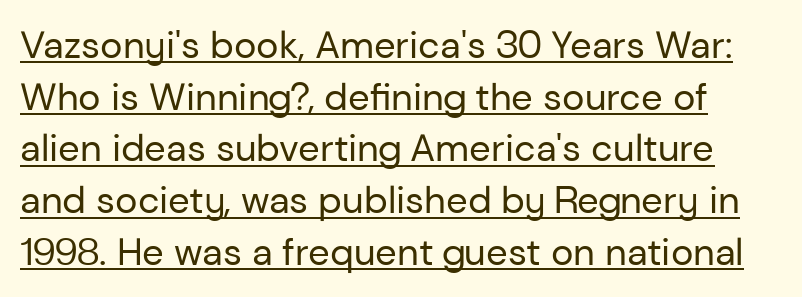
These lines sit exactly where default settings would place them. Beneath each row of characters lies a ruled line. No extra tracking has been applied to these lines. Do the characters align in a grid? No, the font is proportional. No italicization has been applied; the sample stays upright.
